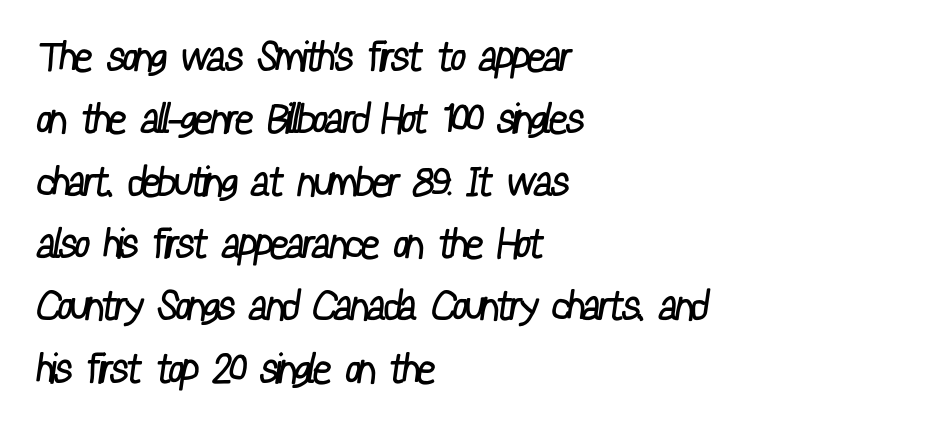
{"serif": "no", "bold": "no", "weight": "regular", "width": "condensed", "stroke_contrast": "low", "x_height": "medium", "monospaced": "no", "underline": "no", "align": "left", "line_spacing": "normal", "line_spacing_ratio": 1.52, "letter_spacing": "normal", "letter_spacing_em": 0.0, "glyph_px": 41}
